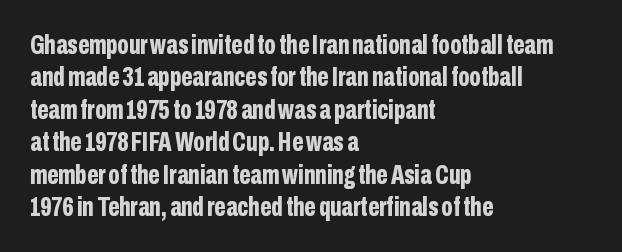
The image shows 27 px bold type, upright; set left-aligned, line spacing 1.2x, normal letter spacing, not underlined.
